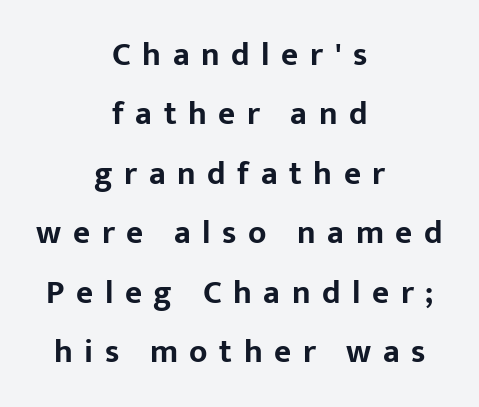
The image shows 33 px bold sans-serif type, upright; set centered, line spacing 1.8x, unusually wide letter spacing (+0.35 em), not underlined; low stroke contrast and a medium x-height.
